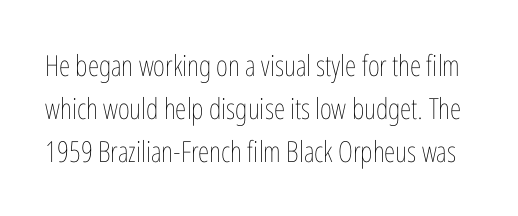
The image shows 29 px thin, condensed type, upright; set normal line spacing (1.48x), normal letter spacing, not underlined; low stroke contrast and a medium x-height.
